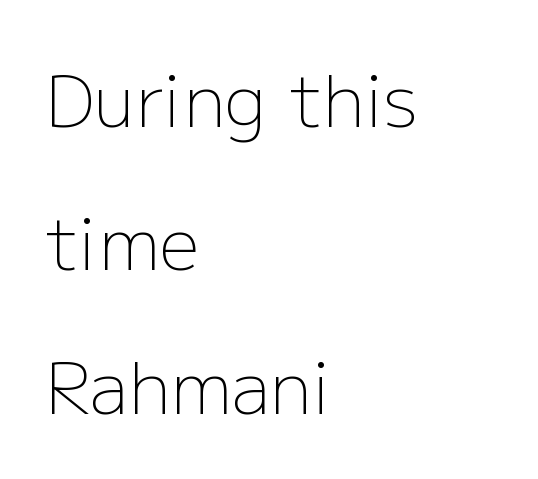
The image shows 71 px light sans-serif type, upright; set left-aligned, loose line spacing (2.02x), normal letter spacing, not underlined; low stroke contrast and a medium x-height.
